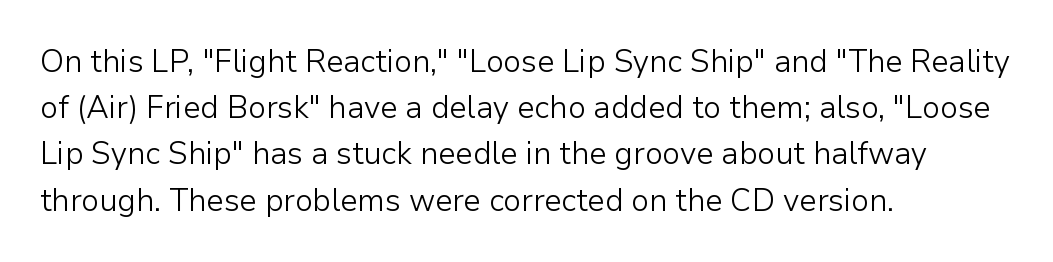
This rendering leaves character spacing at its baseline value. Serif or sans? Sans — the stroke terminals are bare. Line beginnings align vertically; line endings do not. If you drew a line through each stem, it would be perfectly vertical. Stem width sits at or under what a default text font uses.
